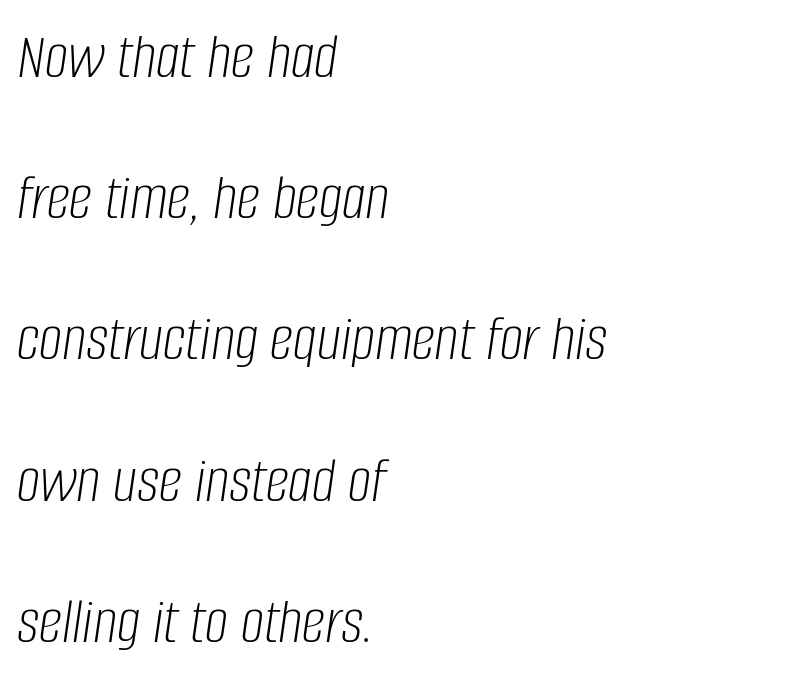
Q: Is the text bold? A: No.
Q: Is the text italic (slanted)? A: Yes, it leans right by about 8 degrees.
Q: Is the text underlined? A: No.
Q: How is the paragraph aligned? A: Left-aligned.
Q: Is the spacing between letters normal or unusually wide? A: Normal.
Q: Is the spacing between lines tight, normal or loose? A: Loose.
Q: Width (condensed, normal, or wide)? A: Condensed.
Q: Stroke contrast? A: Low.
Q: x-height? A: Large.
Q: Monospaced? A: No.
